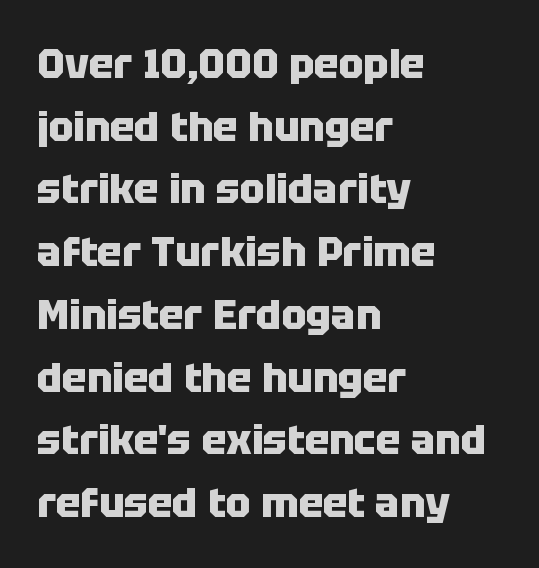
The image shows 41 px heavy sans-serif type, upright; set left-aligned, normal line spacing (1.53x), normal letter spacing, not underlined; low stroke contrast and a large x-height.
